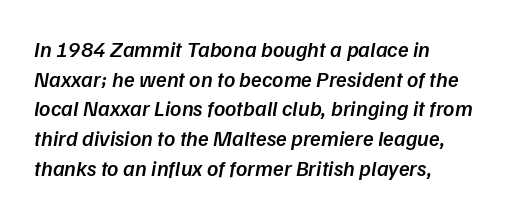
The image shows 22 px text type; set left-aligned, normal line spacing (1.35x), normal letter spacing, not underlined.
